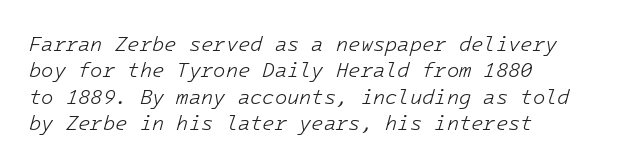
The image shows 20 px text type, italic (leaning right); set left-aligned, normal line spacing (1.32x), normal letter spacing, not underlined.
